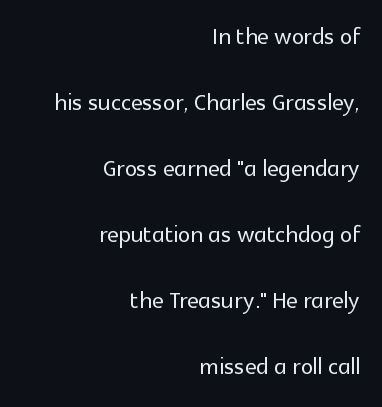
Q: Is the text italic (slanted)? A: No, it is upright.
Q: Is the typeface a serif or a sans-serif typeface? A: Sans-serif.
Q: Is the text underlined? A: No.
Q: How is the paragraph aligned? A: Right-aligned.
Q: Is the spacing between letters normal or unusually wide? A: Normal.
Q: Is the spacing between lines tight, normal or loose? A: Loose.
Q: Width (condensed, normal, or wide)? A: Normal.
Q: x-height? A: Medium.
Q: Monospaced? A: No.
